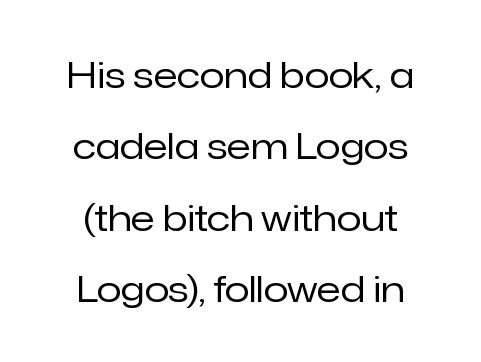
Q: Is the text bold? A: No.
Q: Is the text italic (slanted)? A: No, it is upright.
Q: Is the typeface a serif or a sans-serif typeface? A: Sans-serif.
Q: Is the text underlined? A: No.
Q: How is the paragraph aligned? A: Centered.
Q: Is the spacing between letters normal or unusually wide? A: Normal.
Q: Is the spacing between lines tight, normal or loose? A: Loose.
Q: Width (condensed, normal, or wide)? A: Normal.
Q: Stroke contrast? A: Low.
Q: x-height? A: Medium.
Q: Monospaced? A: No.
